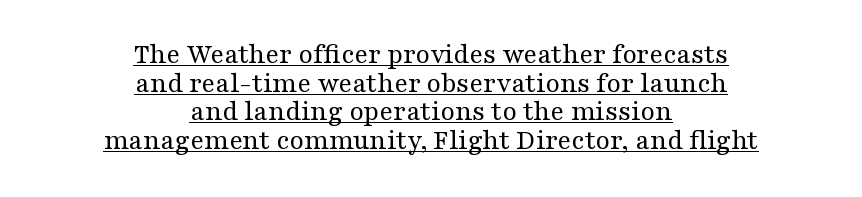
The image shows 29 px regular-weight, wide serif type, upright; set centered, tight line spacing (0.99x), normal letter spacing, underlined; medium stroke contrast and a medium x-height.
